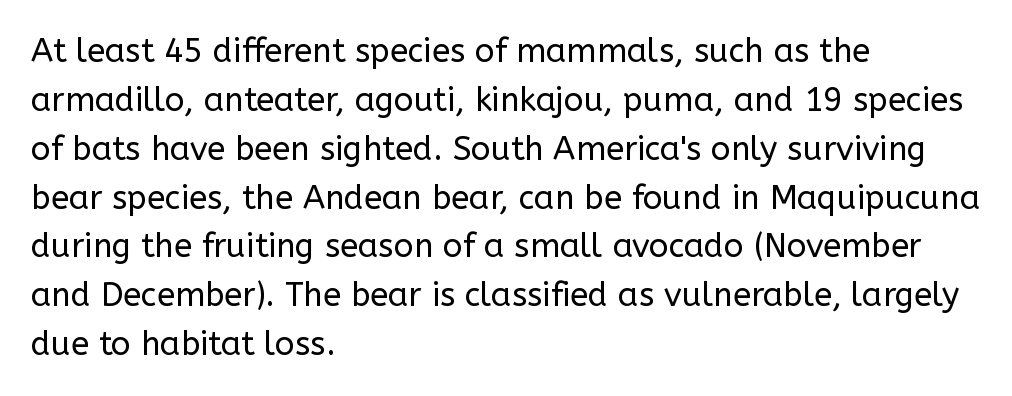
Observe the absence of serifs on each vertical stroke in this sample. Think of a printed novel: that variable character pitch is what you see here. The lines are quadded left. Here the glyphs are tracked normally, forming tight word shapes. Caption: face not bold, strokes unweighted.
